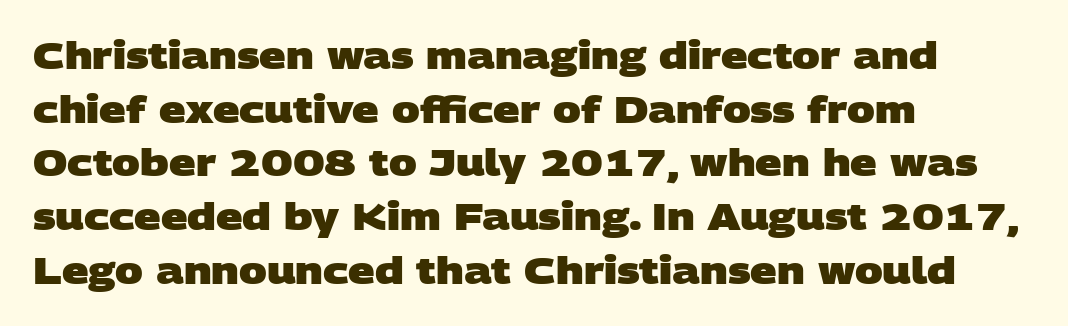
Q: Is the text bold? A: Yes.
Q: Is the typeface a serif or a sans-serif typeface? A: Sans-serif.
Q: Is the text underlined? A: No.
Q: How is the paragraph aligned? A: Left-aligned.
Q: Is the spacing between letters normal or unusually wide? A: Normal.
Q: Is the spacing between lines tight, normal or loose? A: Normal.
Q: Width (condensed, normal, or wide)? A: Wide.
Q: Stroke contrast? A: Low.
Q: x-height? A: Large.
Q: Monospaced? A: No.
